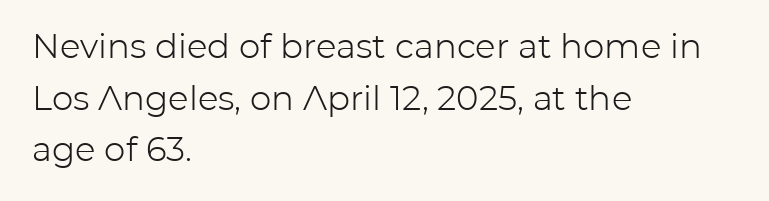
{"serif": "no", "italic": "no", "bold": "no", "weight": "light", "width": "normal", "stroke_contrast": "low", "x_height": "medium", "monospaced": "no", "underline": "no", "align": "left", "line_spacing": "normal", "line_spacing_ratio": 1.52, "letter_spacing": "normal", "letter_spacing_em": 0.0, "glyph_px": 34}
